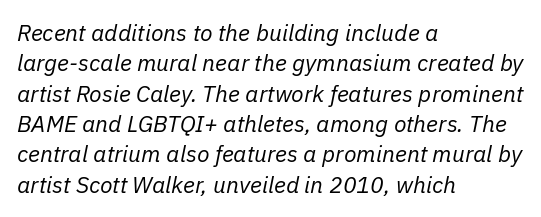
The typography opts for an oblique posture over an upright one. Characters follow at the spacing the type designer built in. This reads as an unemphasized weight, regular at the heaviest. Normally led — the rows are evenly, conventionally spaced. Letters rest on an invisible, unmarked baseline.
